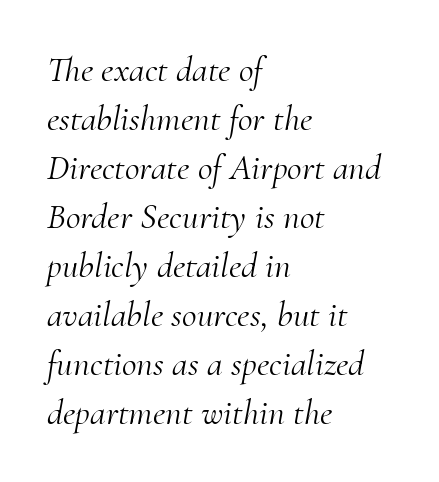
Q: Is the text bold? A: No.
Q: Is the text italic (slanted)? A: Yes, it leans right by about 10 degrees.
Q: Is the typeface a serif or a sans-serif typeface? A: Serif.
Q: Is the text underlined? A: No.
Q: How is the paragraph aligned? A: Left-aligned.
Q: Is the spacing between letters normal or unusually wide? A: Normal.
Q: Is the spacing between lines tight, normal or loose? A: Normal.
Q: Width (condensed, normal, or wide)? A: Normal.
Q: Stroke contrast? A: Medium.
Q: x-height? A: Small.
Q: Monospaced? A: No.
